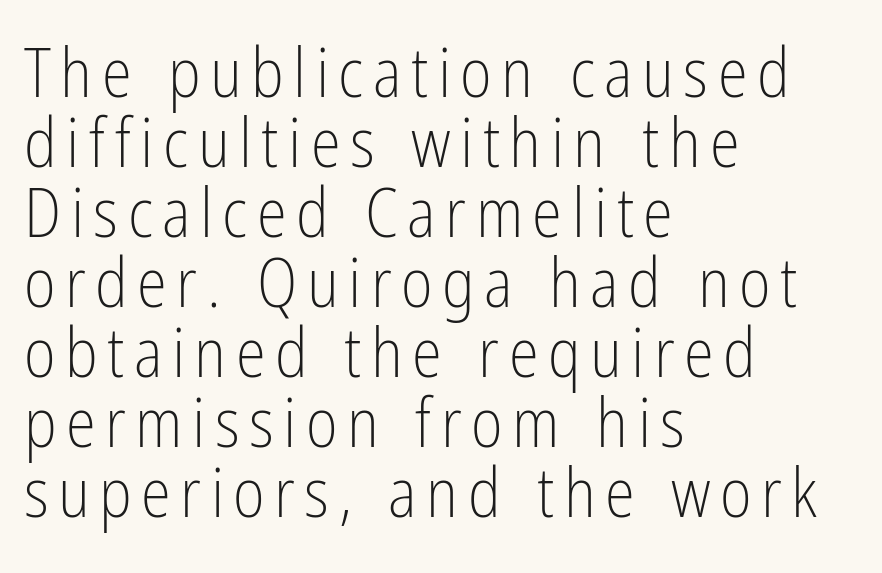
Looks like regular typesetting: each glyph gets only the width it needs. Each line starts at the same left margin while the right side varies. Type style note: lacks serifs. The letters stand straight up with perfectly vertical stems. Cramped leading. Has an underline been added? It has not.
